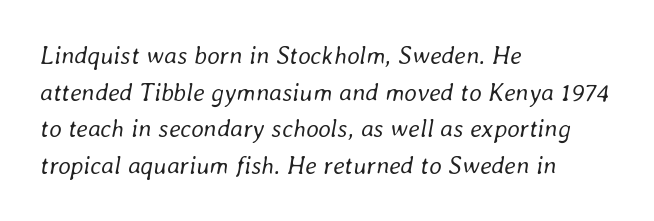
Designer's note — italics engaged. Which margin do the lines hug? The left one — the right edge is uneven. This sample uses plain, unmodified letter spacing. The specimen omits any rule beneath the text block's lines. A quiet, ordinary-to-light weight characterises the typeface.
